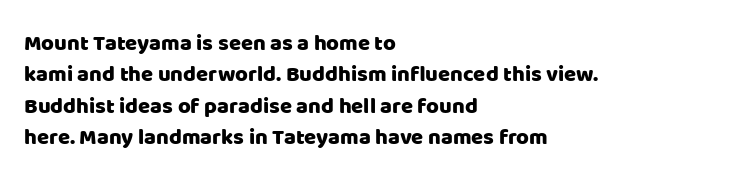
The image shows 22 px text type, upright; set left-aligned, normal line spacing (1.43x), normal letter spacing, not underlined.
